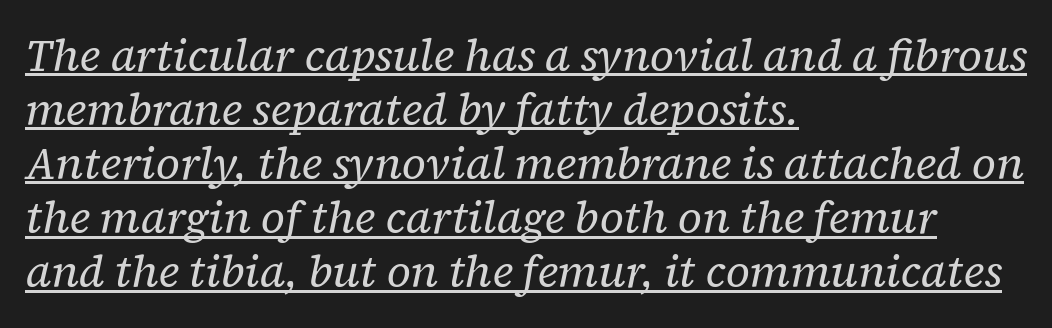
The paragraph has a hard left edge and a soft right edge. This is not heavy type; no bold has been used. In terms of letterform style, serifs are clearly present. Italic: yes, the glyphs are oblique. Every word sits above its own underline. These lines keep a tight, regular rhythm from letter to letter.
